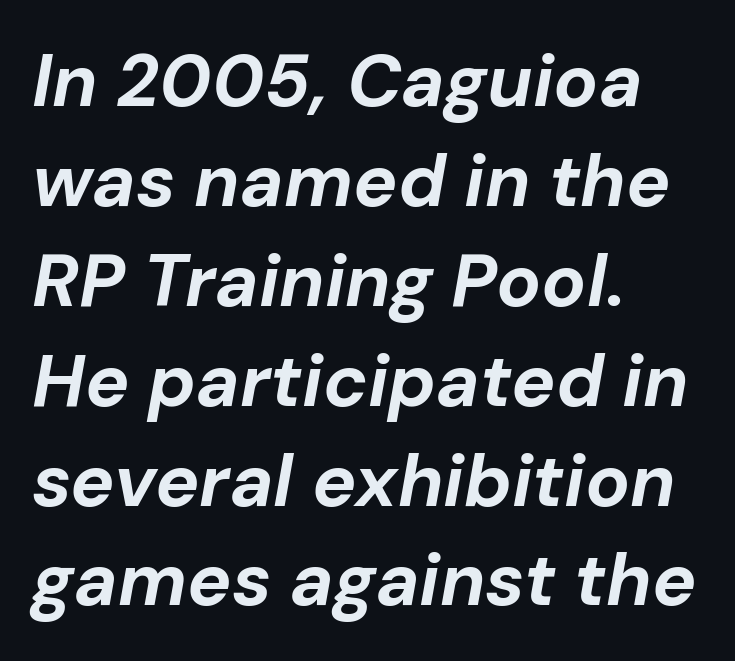
Think of a printed novel: that variable character pitch is what you see here. Any mark beneath the type? The region is blank. Honestly, the letter spacing is just normal — you wouldn't notice it. I'd describe the lettering as bold — thick and assertive. Tall strokes in this sample are angled rather than plumb. Every row of glyphs begins at an identical x-position on the left.
